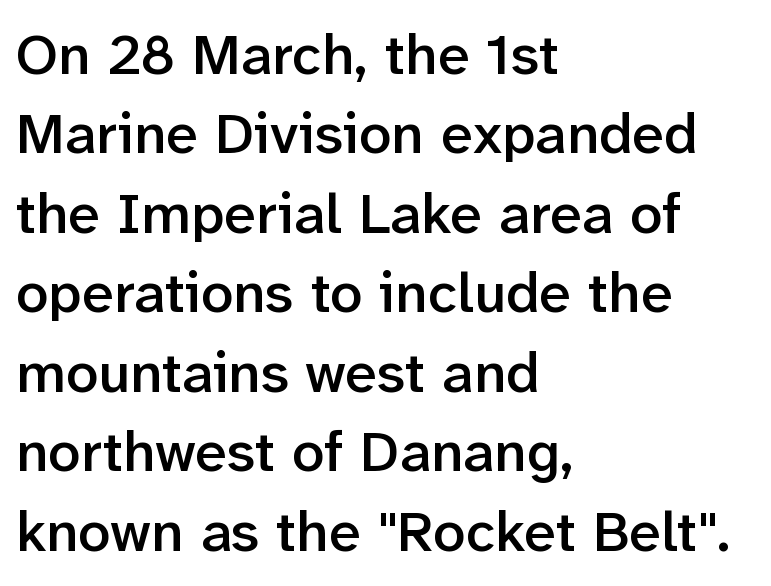
Q: Is the text bold? A: Semi-bold.
Q: Is the text italic (slanted)? A: No, it is upright.
Q: Is the typeface a serif or a sans-serif typeface? A: Sans-serif.
Q: Is the text underlined? A: No.
Q: How is the paragraph aligned? A: Left-aligned.
Q: Is the spacing between letters normal or unusually wide? A: Normal.
Q: Is the spacing between lines tight, normal or loose? A: Normal.
Q: Width (condensed, normal, or wide)? A: Normal.
Q: Stroke contrast? A: Low.
Q: x-height? A: Medium.
Q: Monospaced? A: No.
